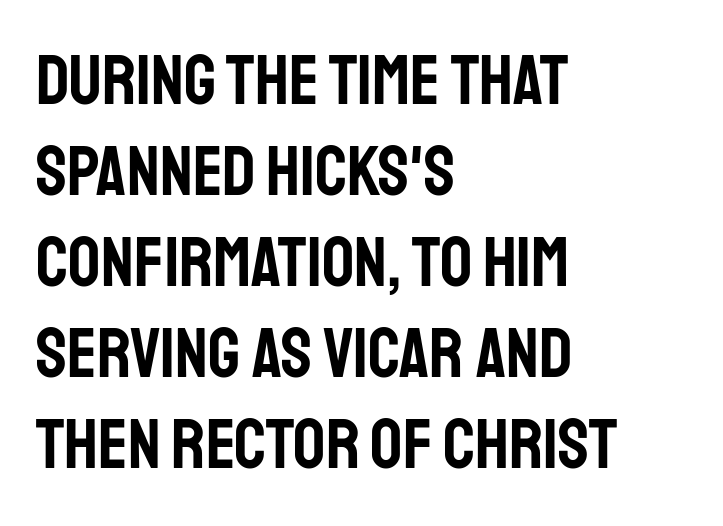
{"serif": "no", "italic": "no", "width": "condensed", "stroke_contrast": "low", "x_height": "large", "monospaced": "no", "underline": "no", "align": "left", "line_spacing": "normal", "line_spacing_ratio": 1.28, "letter_spacing": "normal", "letter_spacing_em": 0.0, "glyph_px": 71}
